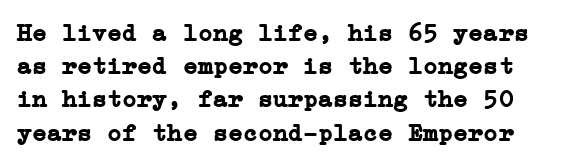
Interline gaps are of average width in this sample. Does the lettering tilt? It doesn't — this is upright. Students, note that the glyphs here touch the page at normal intervals. No word sits above an underline.
